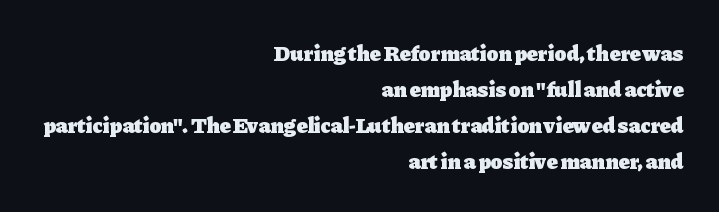
{"italic": "no", "bold": "yes", "underline": "no", "align": "right", "line_spacing": "normal", "line_spacing_ratio": 1.63, "letter_spacing": "normal", "letter_spacing_em": 0.0, "glyph_px": 22}
